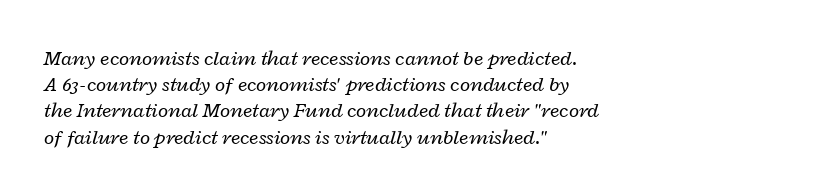
{"italic": "yes", "lean": "right", "slant_degrees": 12, "bold": "no", "underline": "no", "align": "left", "line_spacing": "normal", "line_spacing_ratio": 1.25, "letter_spacing": "normal", "letter_spacing_em": 0.0, "glyph_px": 21}
